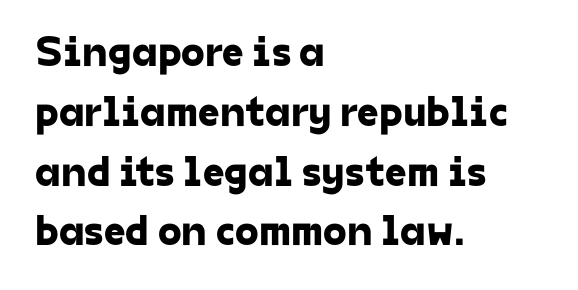
Q: Is the typeface a serif or a sans-serif typeface? A: Sans-serif.
Q: Is the text underlined? A: No.
Q: How is the paragraph aligned? A: Left-aligned.
Q: Is the spacing between letters normal or unusually wide? A: Normal.
Q: Is the spacing between lines tight, normal or loose? A: Normal.
Q: Width (condensed, normal, or wide)? A: Normal.
Q: Stroke contrast? A: Low.
Q: x-height? A: Medium.
Q: Monospaced? A: No.
